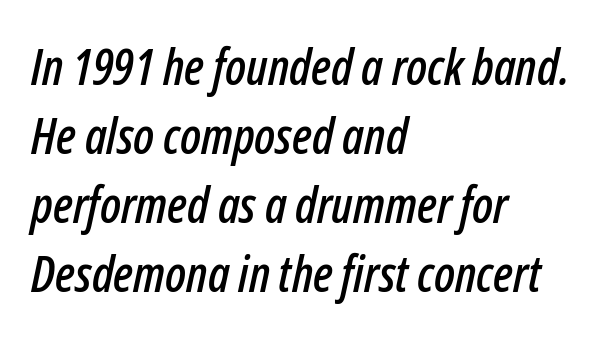
Q: Is the text italic (slanted)? A: Yes, it leans right by about 12 degrees.
Q: Is the text underlined? A: No.
Q: How is the paragraph aligned? A: Left-aligned.
Q: Is the spacing between letters normal or unusually wide? A: Normal.
Q: Is the spacing between lines tight, normal or loose? A: Normal.
Q: Width (condensed, normal, or wide)? A: Condensed.
Q: Stroke contrast? A: Low.
Q: x-height? A: Medium.
Q: Monospaced? A: No.
